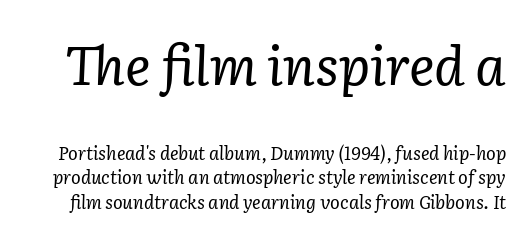
The image shows 54 px regular-weight serif type, italic (leaning right); set normal line spacing (1.36x), normal letter spacing, not underlined; the first (top) block is 3.0x larger; low stroke contrast and a medium x-height.
